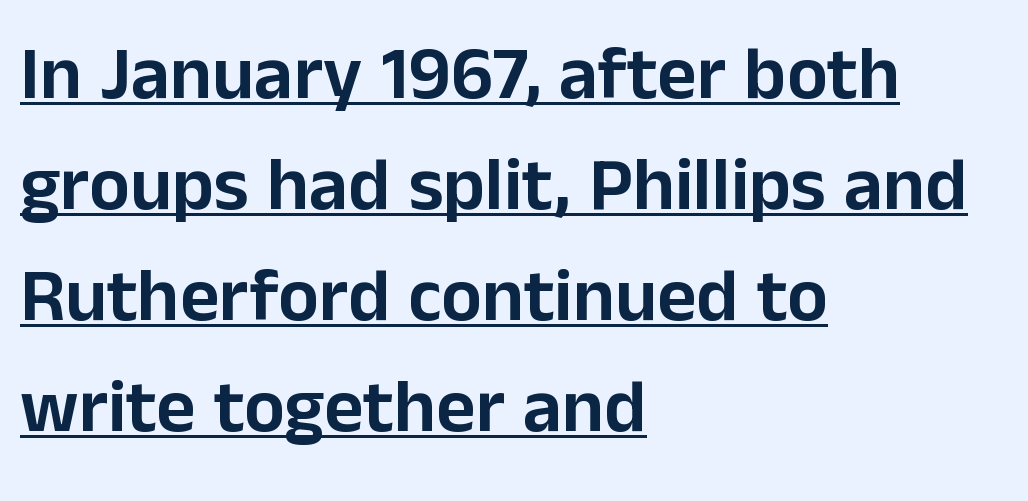
{"serif": "no", "italic": "no", "width": "normal", "stroke_contrast": "low", "x_height": "medium", "monospaced": "no", "underline": "yes", "align": "left", "line_spacing": "normal", "line_spacing_ratio": 1.46, "letter_spacing": "normal", "letter_spacing_em": 0.0, "glyph_px": 76}
